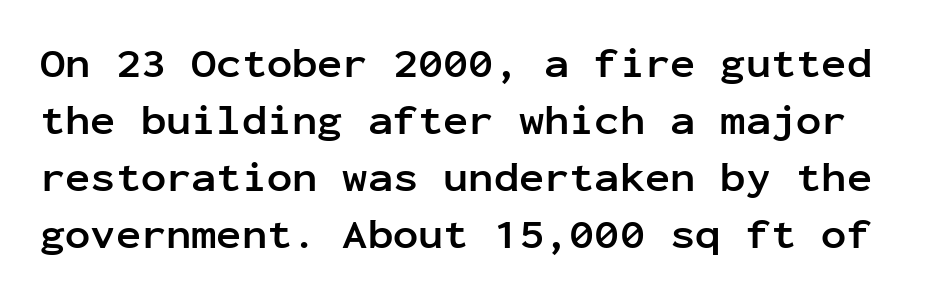
{"serif": "no", "italic": "no", "bold": "yes", "weight": "semibold", "width": "normal", "stroke_contrast": "low", "x_height": "medium", "monospaced": "yes", "underline": "no", "line_spacing": "normal", "line_spacing_ratio": 1.36, "letter_spacing": "normal", "letter_spacing_em": 0.0, "glyph_px": 42}
